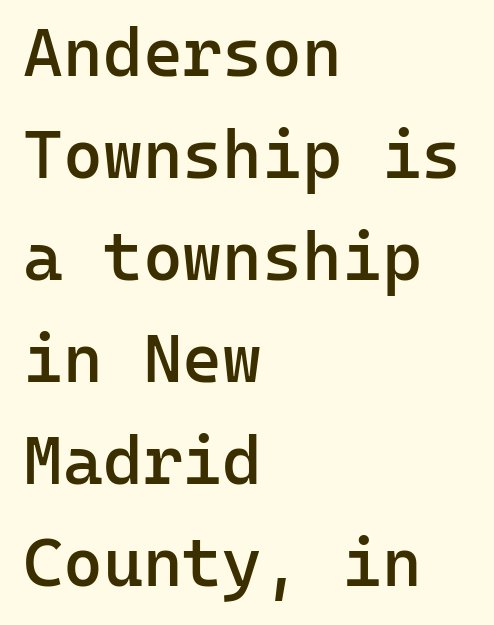
{"serif": "no", "italic": "no", "bold": "semi", "weight": "semibold", "width": "normal", "stroke_contrast": "low", "x_height": "medium", "monospaced": "yes", "underline": "no", "align": "left", "line_spacing": "normal", "line_spacing_ratio": 1.5, "letter_spacing": "normal", "letter_spacing_em": 0.0, "glyph_px": 68}
